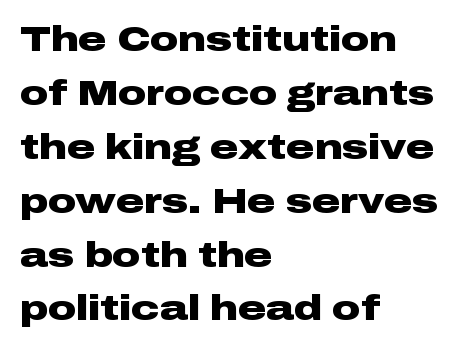
This rendering uses left alignment, leaving the right contour irregular. You can tell from the bare stems that sans-serif type was used. Think of a printed novel: that variable character pitch is what you see here. Compared with typical paragraphs, the rows here are spaced about the same. Unlike italic type, these characters show no tilt at all. I'd describe the lettering as bold — thick and assertive.
